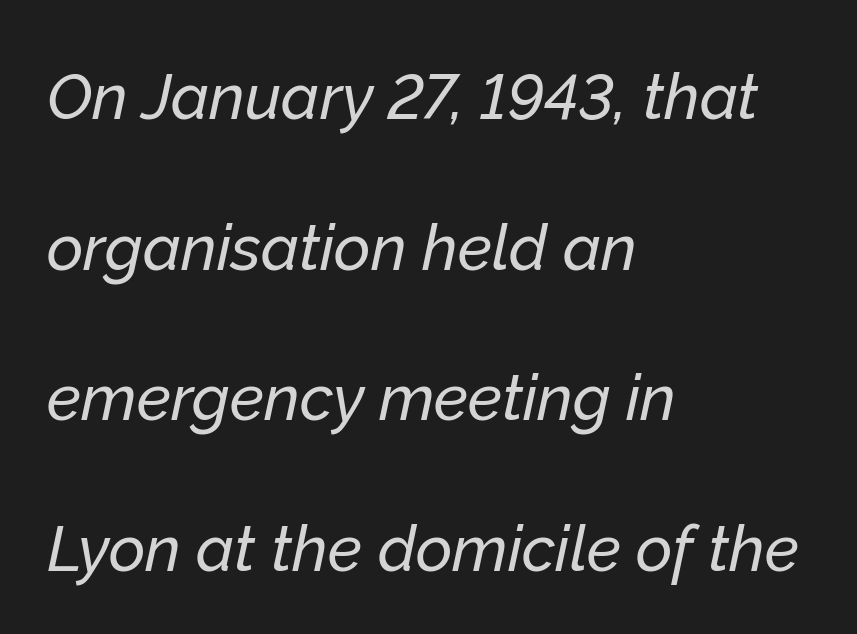
{"italic": "yes", "lean": "right", "slant_degrees": 12, "width": "normal", "stroke_contrast": "low", "x_height": "medium", "monospaced": "no", "underline": "no", "align": "left", "line_spacing": "loose", "line_spacing_ratio": 2.39, "letter_spacing": "normal", "letter_spacing_em": 0.0, "glyph_px": 63}
